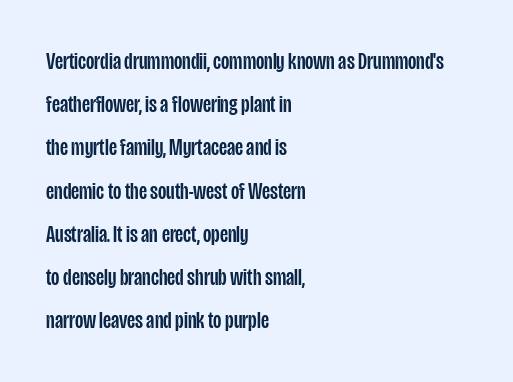
Words float on clear page, feet unadorned. Posture: straight, roman, zero tilt. Standard letterfit; no display-style spreading of the glyphs. One-word summary of the alignment: left.
